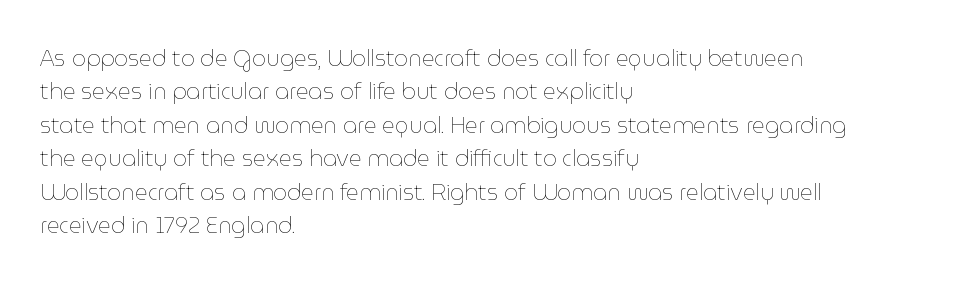
Summary of vertical rhythm: regular, with standard interline spacing. No extra ink here — the face is not bold. Quick note: not italic, upright. Horizontal alignment here is leftward, the default for most running prose.
